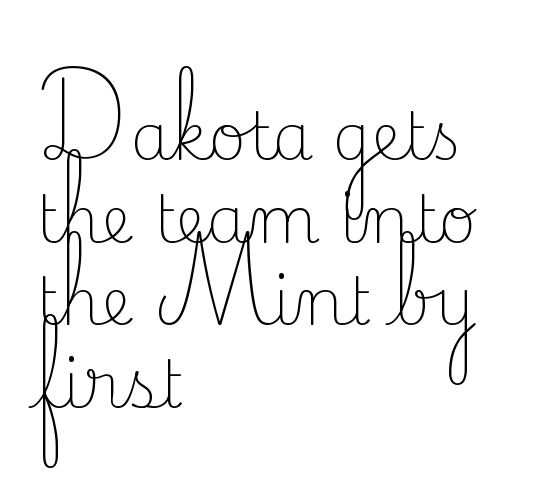
{"serif": "yes", "italic": "no", "bold": "no", "weight": "light", "width": "normal", "stroke_contrast": "low", "x_height": "small", "monospaced": "no", "underline": "no", "align": "left", "line_spacing": "normal", "line_spacing_ratio": 1.27, "letter_spacing": "normal", "letter_spacing_em": 0.0, "glyph_px": 65}
